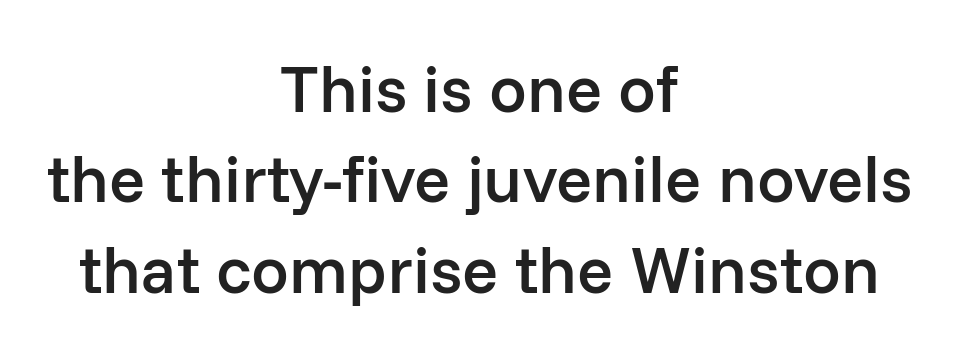
Q: Is the text bold? A: Semi-bold.
Q: Is the text italic (slanted)? A: No, it is upright.
Q: Is the typeface a serif or a sans-serif typeface? A: Sans-serif.
Q: Is the text underlined? A: No.
Q: How is the paragraph aligned? A: Centered.
Q: Is the spacing between letters normal or unusually wide? A: Normal.
Q: Is the spacing between lines tight, normal or loose? A: Normal.
Q: Width (condensed, normal, or wide)? A: Normal.
Q: Stroke contrast? A: Low.
Q: x-height? A: Medium.
Q: Monospaced? A: No.
